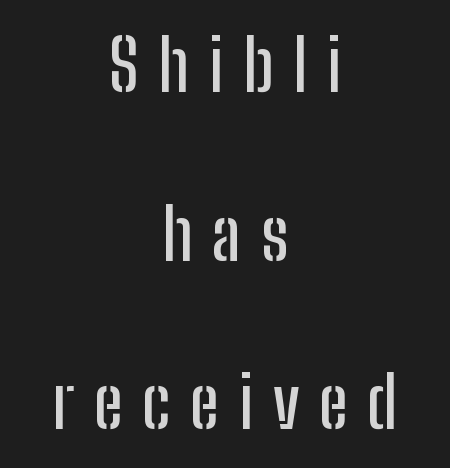
The image shows 70 px condensed sans-serif type, upright; set centered, loose line spacing (2.41x), unusually wide letter spacing (+0.28 em), not underlined; low stroke contrast and a medium x-height.
